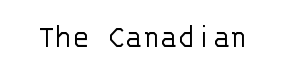
Q: Is the text bold? A: No.
Q: Is the text italic (slanted)? A: No, it is upright.
Q: Is the typeface a serif or a sans-serif typeface? A: Sans-serif.
Q: Is the text underlined? A: No.
Q: Is the spacing between letters normal or unusually wide? A: Normal.
Q: Width (condensed, normal, or wide)? A: Normal.
Q: Stroke contrast? A: Low.
Q: x-height? A: Large.
Q: Monospaced? A: Yes.
